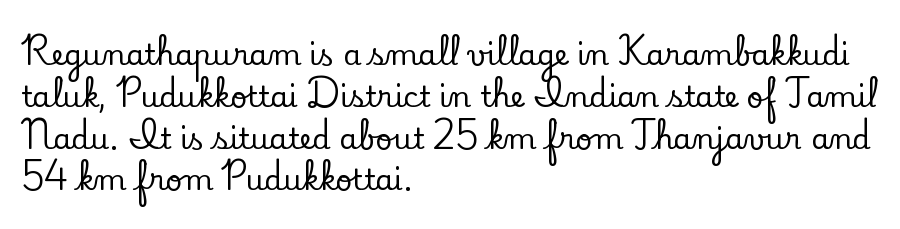
The image shows 29 px serif type, upright; set left-aligned, normal line spacing (1.44x), normal letter spacing, not underlined; low stroke contrast and a small x-height.
